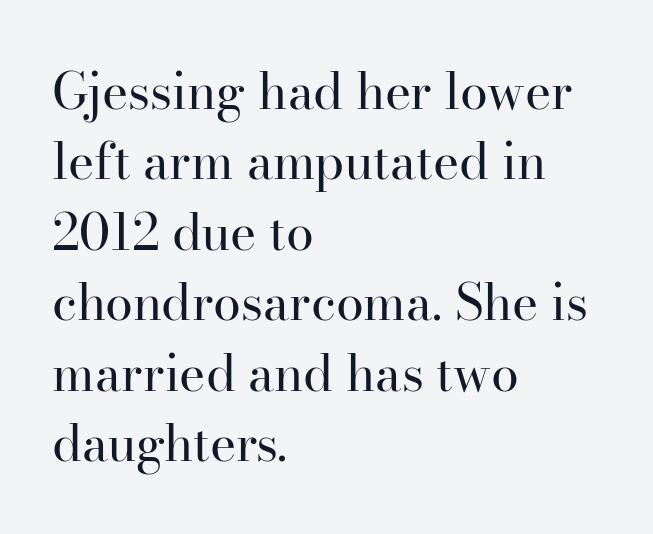
Nobody drew a line under any word here. This sample has the flowing, uneven cadence of proportional lettering. Regular leading. The type family on display is of the serif kind.
